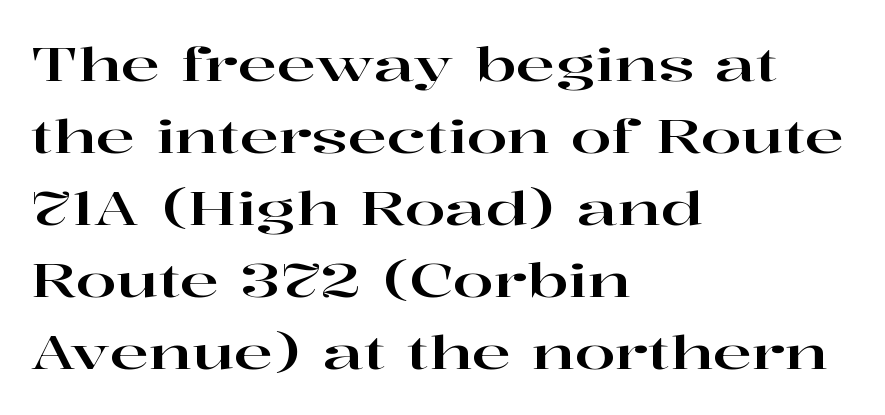
A typesetter would call this proportional, since set widths differ per character. Compared with a centered layout, this one pins lines to the left instead. Check under the words: just untouched page. These lines sit exactly where default settings would place them.
